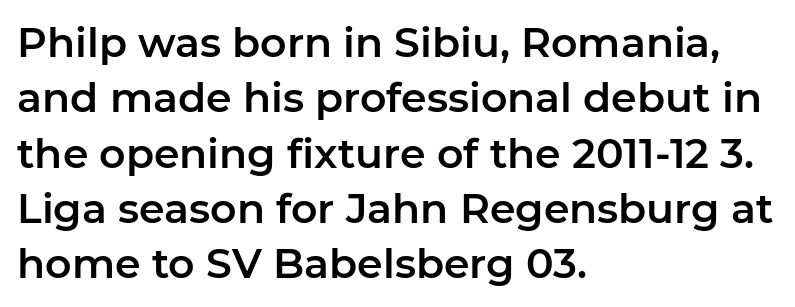
You could call the tracking neutral — neither tight nor loose. Proportional: the letters do not fall into vertical columns. The rendering uses a moderate line-height, typical for paragraphs. Where is the straight margin? On the left. Italic: no, the glyphs are upright roman.
